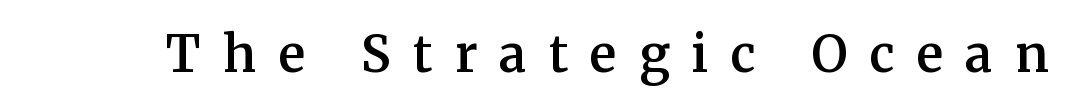
The image shows 50 px semibold serif type, upright; set unusually wide letter spacing (+0.44 em), not underlined; medium stroke contrast and a medium x-height.
